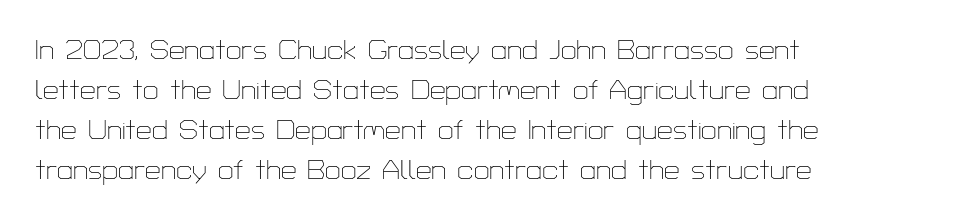
Q: Is the text bold? A: No.
Q: Is the text italic (slanted)? A: No, it is upright.
Q: Is the typeface a serif or a sans-serif typeface? A: Sans-serif.
Q: Is the text underlined? A: No.
Q: How is the paragraph aligned? A: Left-aligned.
Q: Is the spacing between letters normal or unusually wide? A: Normal.
Q: Is the spacing between lines tight, normal or loose? A: Normal.
Q: Width (condensed, normal, or wide)? A: Normal.
Q: Stroke contrast? A: Low.
Q: x-height? A: Medium.
Q: Monospaced? A: No.
